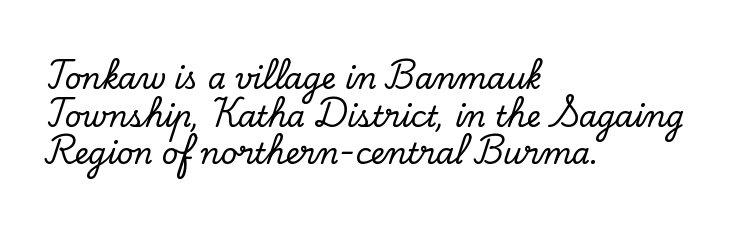
The image shows 29 px serif type; set left-aligned, normal line spacing (1.3x), normal letter spacing, not underlined; low stroke contrast and a small x-height.
